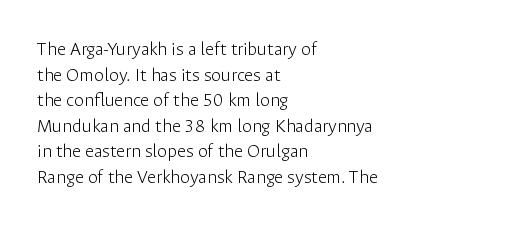
Q: Is the text bold? A: No.
Q: Is the text italic (slanted)? A: No, it is upright.
Q: Is the text underlined? A: No.
Q: How is the paragraph aligned? A: Left-aligned.
Q: Is the spacing between letters normal or unusually wide? A: Normal.
Q: Is the spacing between lines tight, normal or loose? A: Normal.
